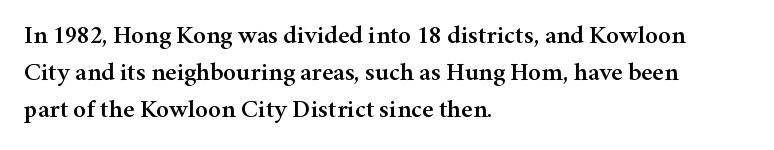
The passage is arranged the way most books set body copy — flush left. No extra tracking has been applied to these lines. You can tell it's not italic because the verticals are truly vertical. The leading is moderate, giving the passage an even texture. The specimen omits any rule beneath the text block's lines.
